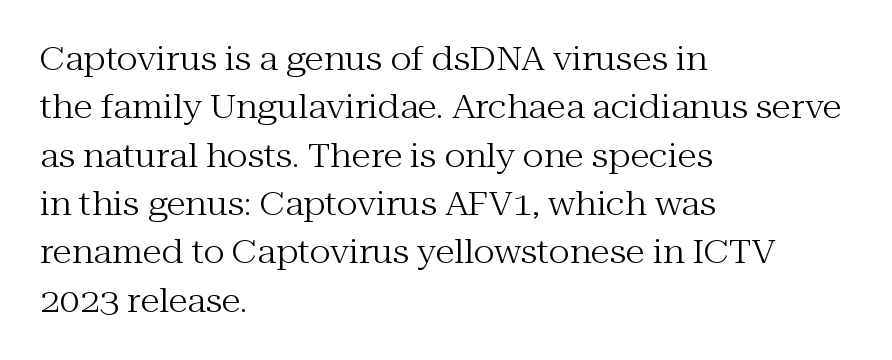
The image shows 32 px regular-weight serif type, upright; set left-aligned, normal line spacing (1.51x), normal letter spacing, not underlined; medium stroke contrast and a medium x-height.
